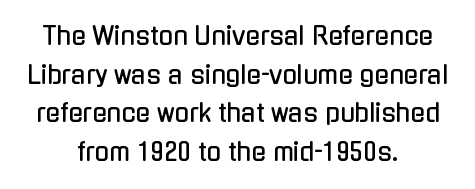
Descenders hang freely into open space. The setting favours the middle, as headings and verse often do. Tracking here is standard; glyphs follow each other at the usual distance. Vertical spacing — default.
